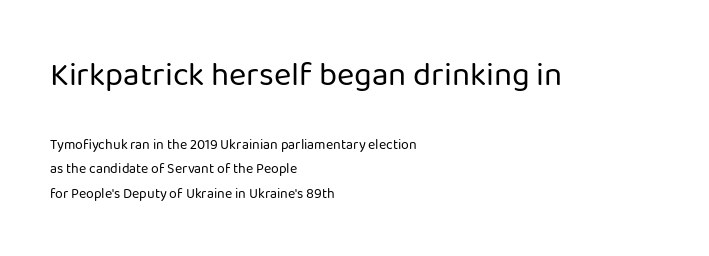
Q: Is the text bold? A: No.
Q: Is the text italic (slanted)? A: No, it is upright.
Q: Is the typeface a serif or a sans-serif typeface? A: Sans-serif.
Q: Is the text underlined? A: No.
Q: How is the paragraph aligned? A: Left-aligned.
Q: Is the spacing between letters normal or unusually wide? A: Normal.
Q: Which block of text is set in a larger size, the first (top) or the second (bottom)? A: The first (top) one.
Q: Width (condensed, normal, or wide)? A: Normal.
Q: Stroke contrast? A: Low.
Q: x-height? A: Medium.
Q: Monospaced? A: No.
